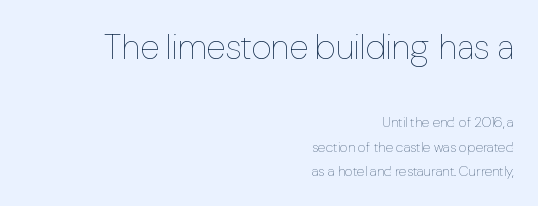
{"italic": "no", "bold": "no", "weight": "thin", "width": "normal", "stroke_contrast": "low", "x_height": "medium", "monospaced": "no", "underline": "no", "align": "right", "line_spacing_ratio": 1.75, "letter_spacing": "normal", "letter_spacing_em": 0.0, "larger_block": "first", "size_ratio": 2.5, "glyph_px": 35}
